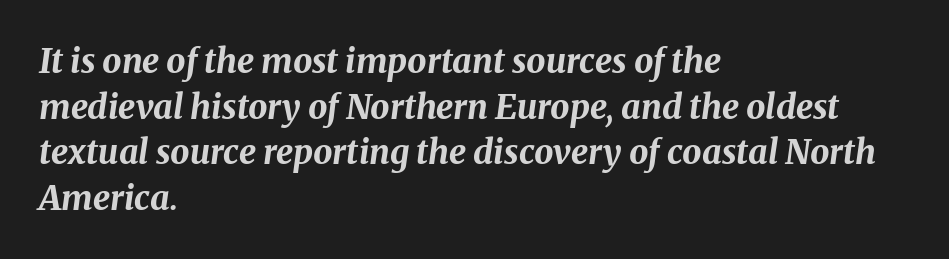
The compositor pushed each line to the left boundary. Note the varied advance widths — an 'i' is clearly narrower than an 'm'. Has an underline been added? It has not. Leading: standard. Each glyph is drawn with heavy, bold strokes.
